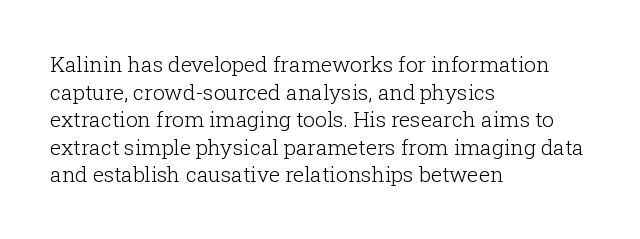
Teacher's note: observe the even left margin — that is flush-left alignment. The line texture is even and compact thanks to regular tracking. The lettering stays uniformly vertical, giving the passage a roman look. The baseline area is clear.
